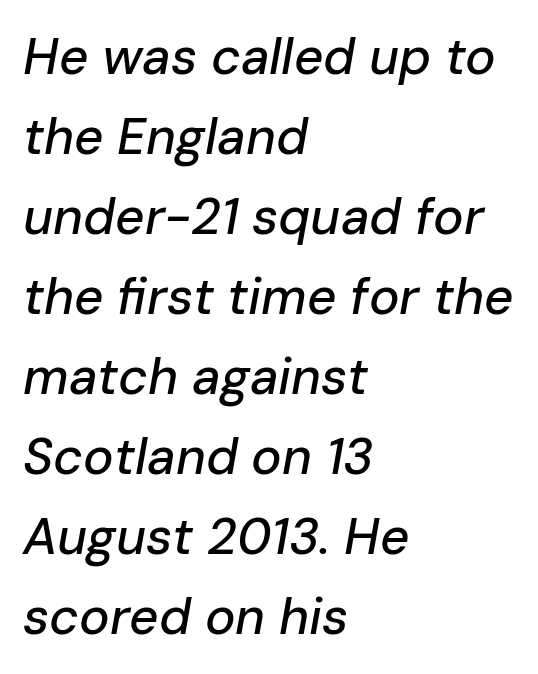
Q: Is the text italic (slanted)? A: Yes, it leans right by about 10 degrees.
Q: Is the text underlined? A: No.
Q: How is the paragraph aligned? A: Left-aligned.
Q: Is the spacing between letters normal or unusually wide? A: Normal.
Q: Is the spacing between lines tight, normal or loose? A: Normal.
Q: Width (condensed, normal, or wide)? A: Normal.
Q: Stroke contrast? A: Low.
Q: x-height? A: Medium.
Q: Monospaced? A: No.
